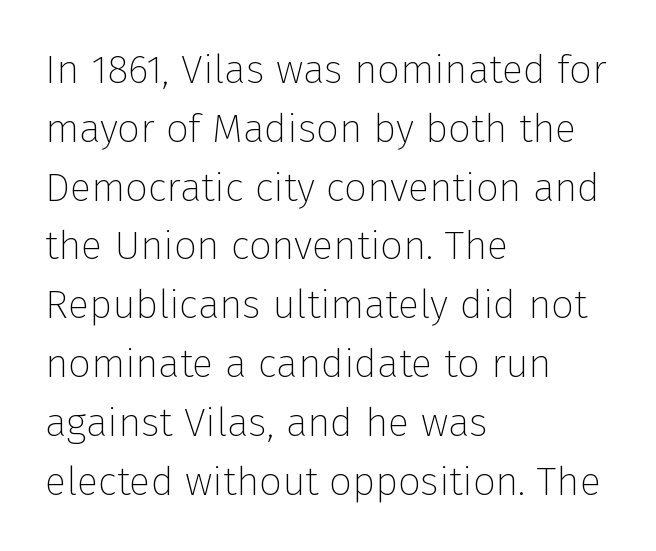
The image shows 40 px thin sans-serif type, upright; set left-aligned, normal line spacing (1.47x), normal letter spacing, not underlined; low stroke contrast and a medium x-height.
